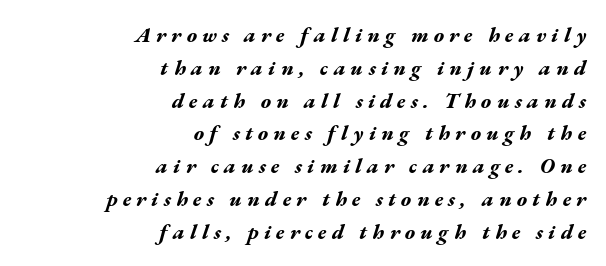
The image shows 21 px bold type, italic (leaning right); set right-aligned, normal line spacing (1.56x), unusually wide letter spacing (+0.25 em), not underlined.
